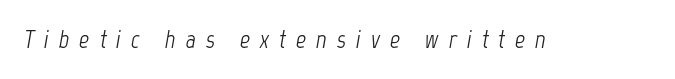
The image shows 25 px text type, italic (leaning right); set unusually wide letter spacing (+0.4 em), not underlined.
